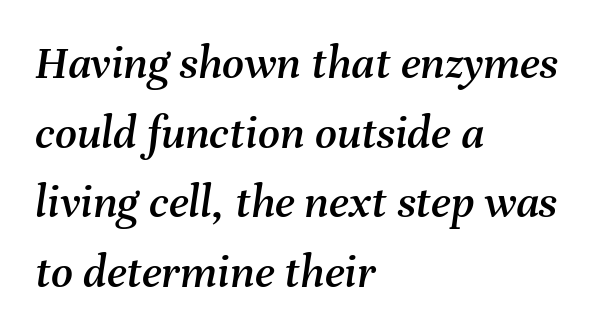
Characters follow at the spacing the type designer built in. The specimen omits any rule beneath the text block's lines. Character widths vary here, with narrow letters taking less room than wide ones. The rag falls on the right side of this text block.
